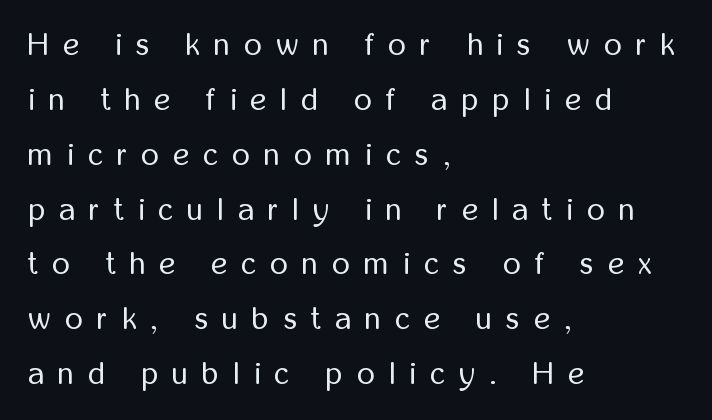
{"serif": "no", "italic": "no", "bold": "no", "weight": "regular", "width": "condensed", "stroke_contrast": "low", "x_height": "medium", "monospaced": "no", "underline": "no", "align": "left", "line_spacing_ratio": 1.77, "letter_spacing": "wide", "letter_spacing_em": 0.46, "glyph_px": 31}
